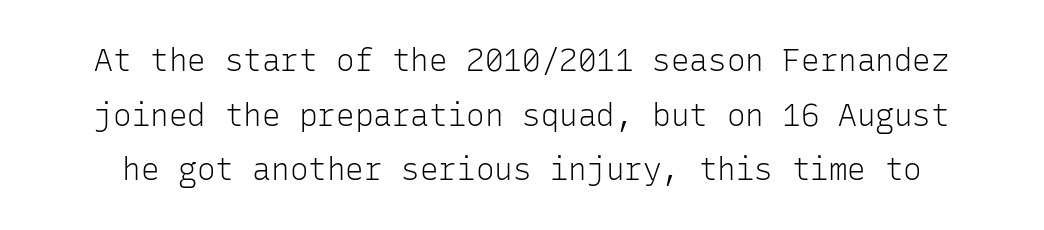
Fixed-width glyphs throughout — classic coding-font behaviour. Does extra space separate the letters? No, they use regular spacing. These glyphs show unthickened strokes, regular width or finer. The glyphs in this specimen are sans serif. Anything drawn beneath the words? Only blank space.
